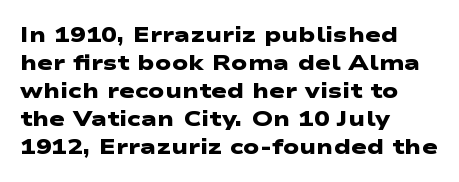
The image shows 21 px bold type; set left-aligned, normal line spacing (1.33x), normal letter spacing, not underlined.
